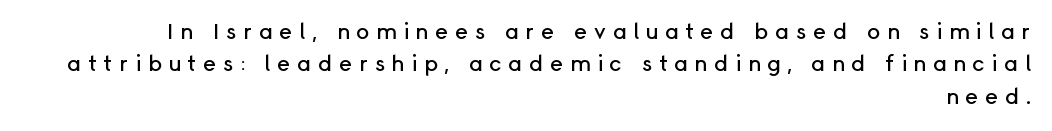
The text block is weighted toward the right margin, trailing off unevenly leftward. Substantial extra tracking has been applied to these lines. The typography opts for an upright posture over an oblique one. How would I describe the line gaps? Plain and ordinary.
